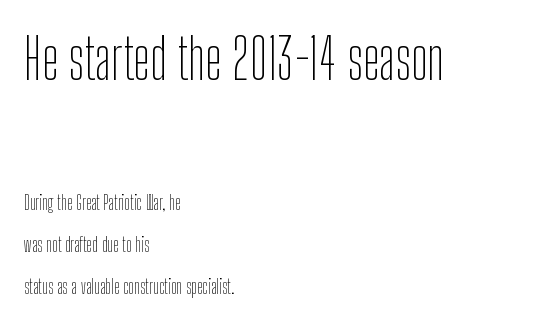
This is not heavy type; no bold has been used. Underlining? Definitely not there. Horizontally, the lines are justified to the leading edge only. Leading: increased. The rendering uses natural spacing where letterforms have individual widths.
